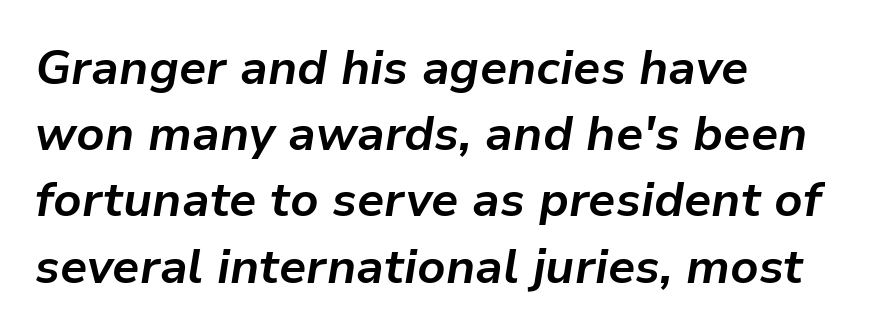
The image shows 48 px bold type, italic (leaning right); set left-aligned, normal line spacing (1.38x), normal letter spacing, not underlined; low stroke contrast and a medium x-height.
